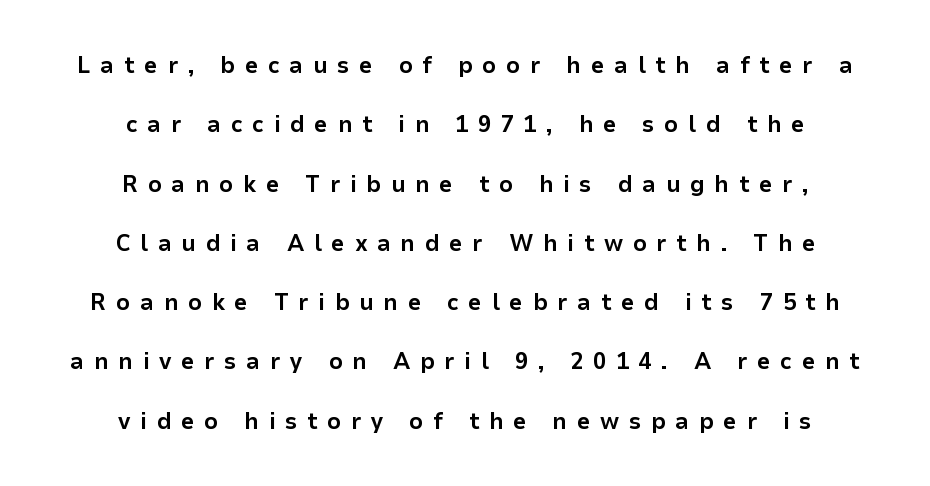
Loosely led — the rows are spread out. The letterforms stand isolated, each surrounded by extra space. The compositor balanced each line on the midline. I'd describe the lettering as bold — thick and assertive. Notice how the stems are strictly vertical — no italics here.
